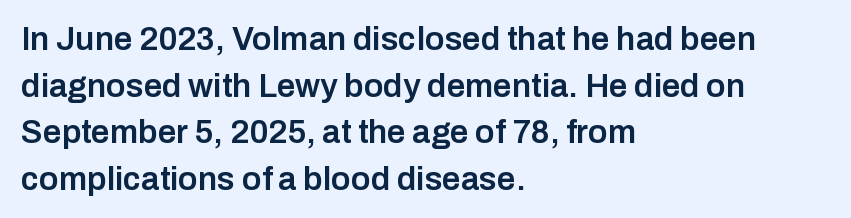
Q: Is the text bold? A: Semi-bold.
Q: Is the text italic (slanted)? A: No, it is upright.
Q: Is the typeface a serif or a sans-serif typeface? A: Sans-serif.
Q: Is the text underlined? A: No.
Q: How is the paragraph aligned? A: Left-aligned.
Q: Is the spacing between letters normal or unusually wide? A: Normal.
Q: Is the spacing between lines tight, normal or loose? A: Normal.
Q: Width (condensed, normal, or wide)? A: Normal.
Q: Stroke contrast? A: Low.
Q: x-height? A: Medium.
Q: Monospaced? A: No.
